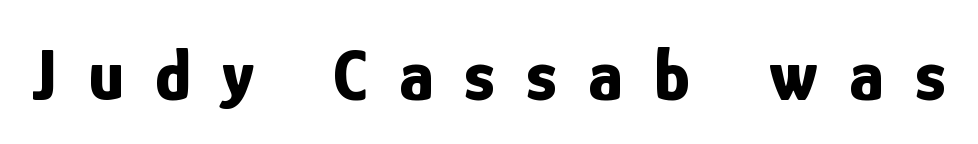
{"serif": "no", "italic": "no", "bold": "yes", "weight": "bold", "width": "condensed", "stroke_contrast": "low", "x_height": "medium", "monospaced": "no", "underline": "no", "letter_spacing": "wide", "letter_spacing_em": 0.41, "glyph_px": 75}
